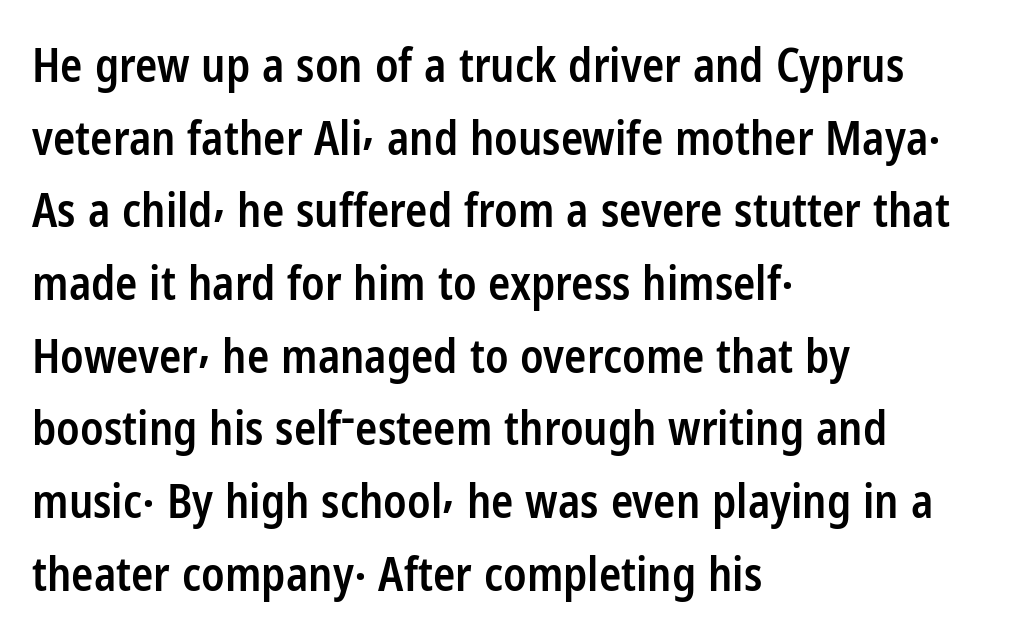
The image shows 46 px semibold, condensed sans-serif type, upright; set left-aligned, normal line spacing (1.58x), normal letter spacing, not underlined; low stroke contrast and a medium x-height.
